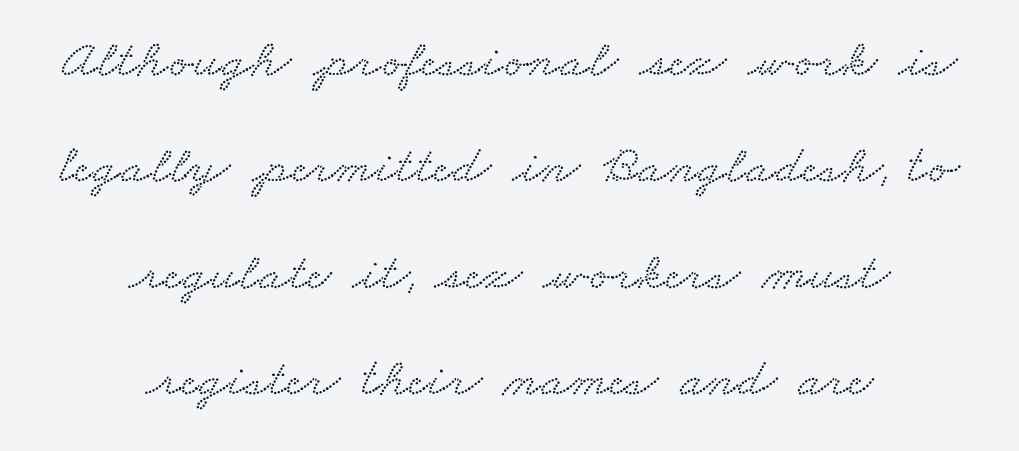
Q: Is the typeface a serif or a sans-serif typeface? A: Serif.
Q: Is the text underlined? A: No.
Q: How is the paragraph aligned? A: Centered.
Q: Is the spacing between letters normal or unusually wide? A: Normal.
Q: Is the spacing between lines tight, normal or loose? A: Loose.
Q: Width (condensed, normal, or wide)? A: Wide.
Q: Stroke contrast? A: Low.
Q: x-height? A: Small.
Q: Monospaced? A: No.
